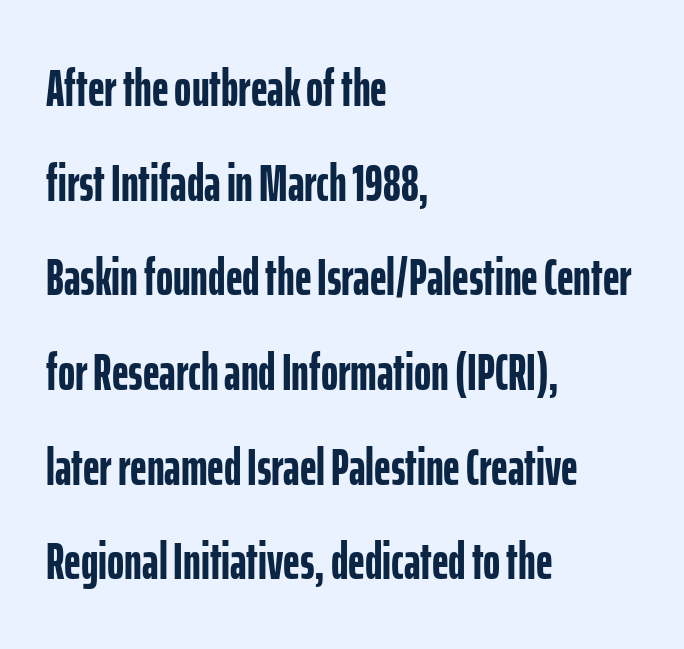
Observe the absence of serifs on each vertical stroke in this sample. The face used here is rendered with its standard letterfit. The rendering uses natural spacing where letterforms have individual widths. This sample is left-justified, so line endings fall wherever the words run out. Does the weight exceed regular? Yes, all the way to bold.
